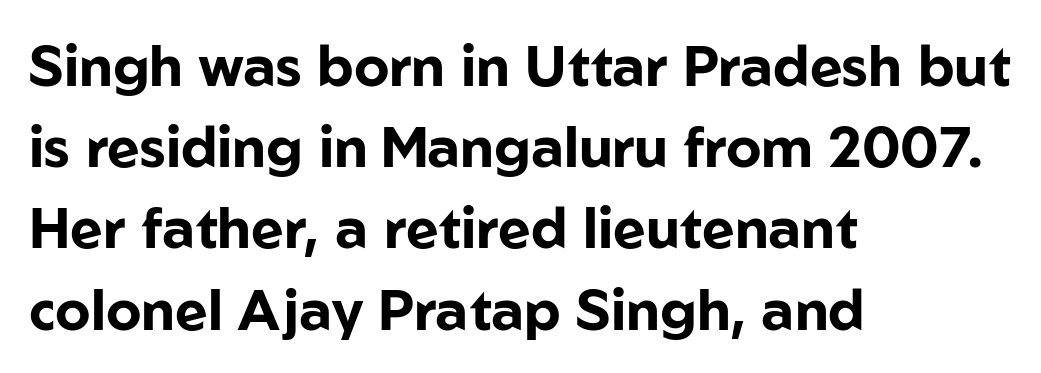
{"serif": "no", "italic": "no", "bold": "yes", "weight": "bold", "width": "normal", "stroke_contrast": "low", "x_height": "medium", "monospaced": "no", "underline": "no", "align": "left", "line_spacing": "normal", "line_spacing_ratio": 1.45, "letter_spacing": "normal", "letter_spacing_em": 0.0, "glyph_px": 56}
